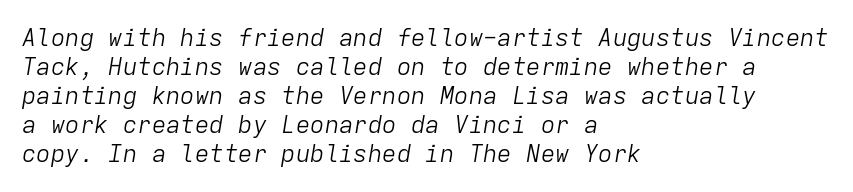
{"italic": "yes", "lean": "right", "slant_degrees": 9, "bold": "no", "underline": "no", "align": "left", "line_spacing_ratio": 1.21, "letter_spacing": "normal", "letter_spacing_em": 0.0, "glyph_px": 24}
